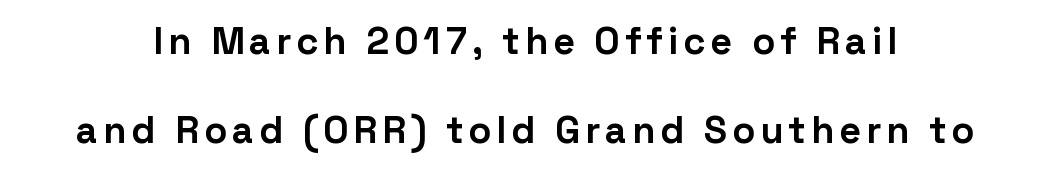
Decoration check: the copy has no underline. Nope, no serifs anywhere on these letters. Looks like regular typesetting: each glyph gets only the width it needs. The axis of the letterforms is exactly vertical. Heavy, bold letterforms.
